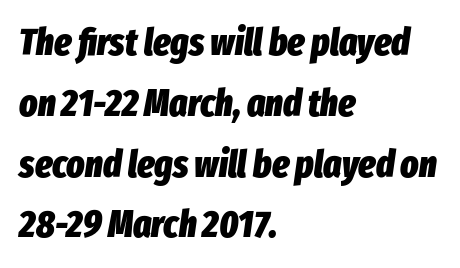
Observe the ordinary spacing: letters are neighbours, not strangers. What weight is shown? A full bold with thick strokes. The lines sit at an ordinary, default distance from one another. Note the varied advance widths — an 'i' is clearly narrower than an 'm'. An italicized treatment has been applied to the whole sample.
